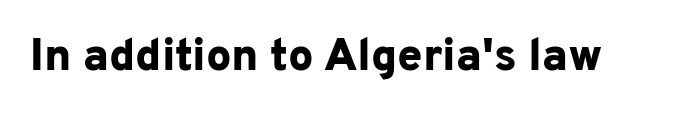
The image shows 45 px bold sans-serif type, upright; set normal letter spacing, not underlined; low stroke contrast and a medium x-height.
